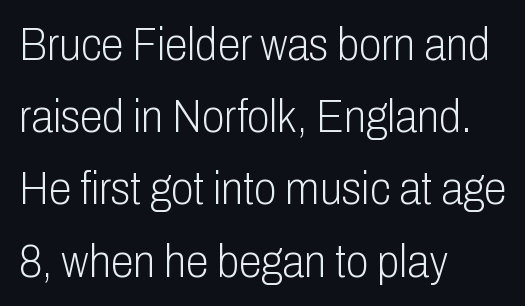
Q: Is the text bold? A: No.
Q: Is the text italic (slanted)? A: No, it is upright.
Q: Is the typeface a serif or a sans-serif typeface? A: Sans-serif.
Q: Is the text underlined? A: No.
Q: How is the paragraph aligned? A: Left-aligned.
Q: Is the spacing between letters normal or unusually wide? A: Normal.
Q: Is the spacing between lines tight, normal or loose? A: Normal.
Q: Width (condensed, normal, or wide)? A: Condensed.
Q: Stroke contrast? A: Low.
Q: x-height? A: Medium.
Q: Monospaced? A: No.
